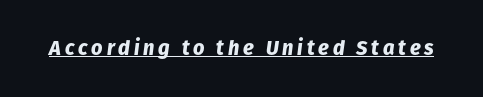
{"italic": "yes", "lean": "right", "slant_degrees": 8, "bold": "yes", "underline": "yes", "glyph_px": 20}
